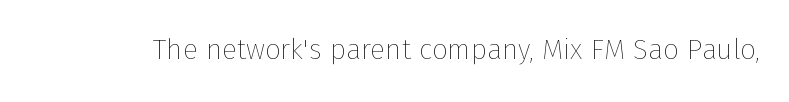
Q: Is the text bold? A: No.
Q: Is the text italic (slanted)? A: No, it is upright.
Q: Is the text underlined? A: No.
Q: Is the spacing between letters normal or unusually wide? A: Normal.
Q: Width (condensed, normal, or wide)? A: Normal.
Q: Stroke contrast? A: Low.
Q: x-height? A: Medium.
Q: Monospaced? A: No.
